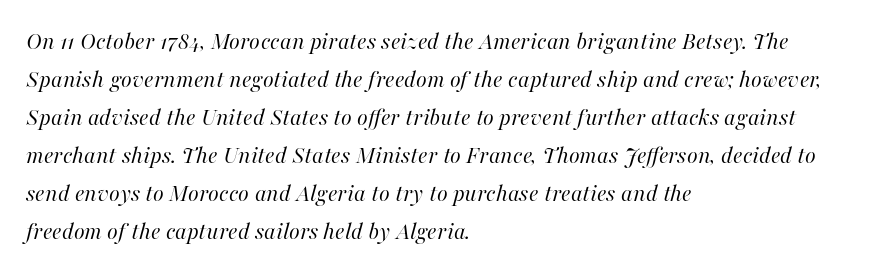
Each row of text sits above clean, open space. Horizontal bands of white between lines are of average thickness. The font sits on the lighter half of the weight spectrum, regular included. Short and long lines alike share a common starting point at left. The gaps between neighbouring characters are ordinary and unremarkable.
